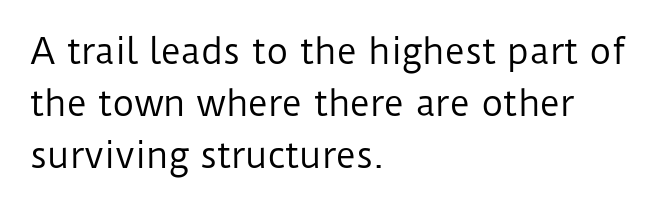
Check where the strokes stop: nothing finishes them off — pure sans. Typeset ragged right — the left edge is the straight one. The weight would be labelled regular, book, light, or lighter still. The passage shown is typed in a proportional face where columns would drift. Posture: upright roman.
